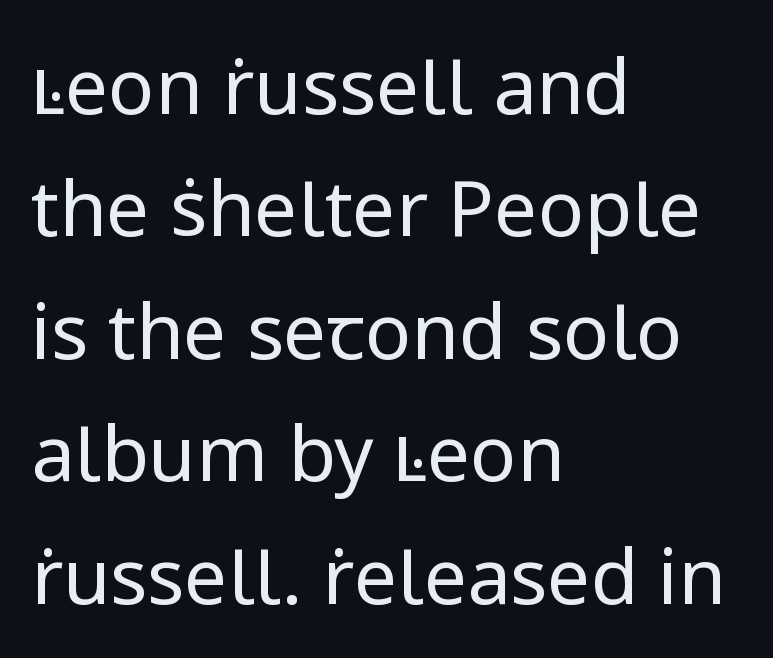
The image shows 77 px regular-weight sans-serif type, upright; set left-aligned, normal line spacing (1.59x), normal letter spacing, not underlined; low stroke contrast and a medium x-height.
